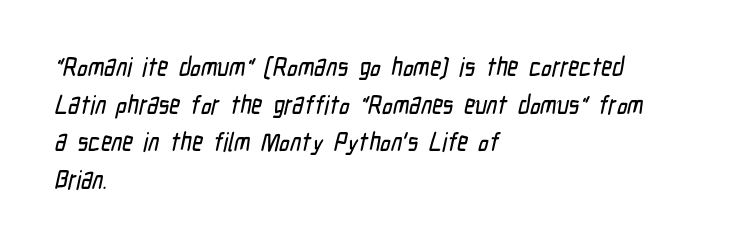
Line beginnings align vertically; line endings do not. Baseline-to-baseline distance is the conventional proportion of letter height. Does extra space separate the letters? No, they use regular spacing. Each row of text sits above clean, open space.
